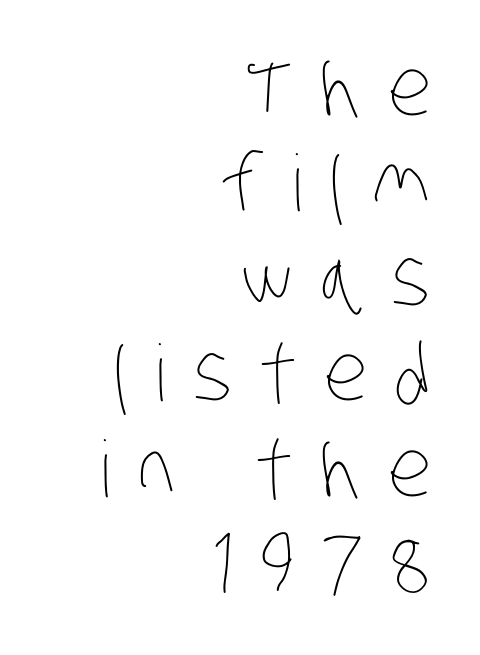
Q: Is the text bold? A: No.
Q: Is the text underlined? A: No.
Q: How is the paragraph aligned? A: Right-aligned.
Q: Is the spacing between letters normal or unusually wide? A: Unusually wide.
Q: Width (condensed, normal, or wide)? A: Condensed.
Q: Stroke contrast? A: Low.
Q: x-height? A: Large.
Q: Monospaced? A: No.
